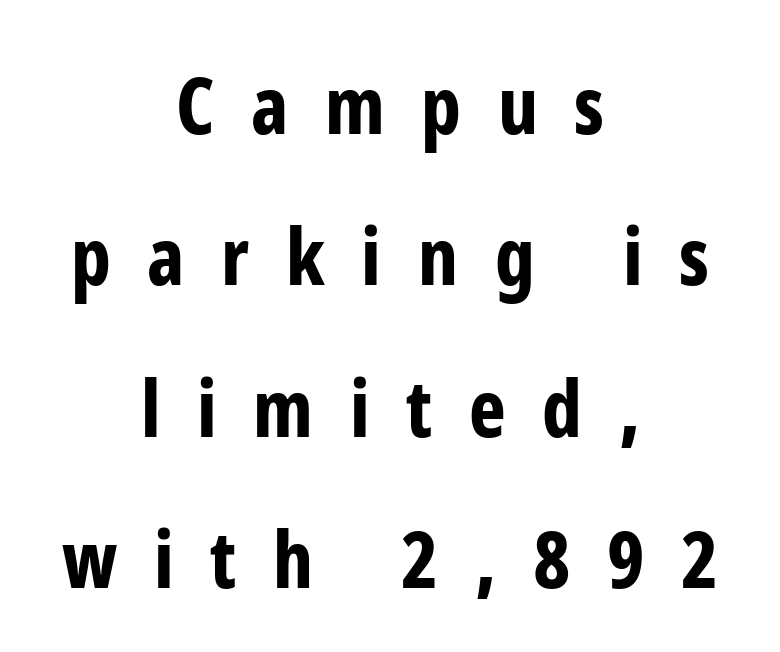
{"serif": "no", "italic": "no", "bold": "yes", "weight": "bold", "width": "condensed", "stroke_contrast": "low", "x_height": "medium", "monospaced": "no", "underline": "no", "align": "center", "line_spacing": "loose", "line_spacing_ratio": 1.94, "letter_spacing": "wide", "letter_spacing_em": 0.47, "glyph_px": 78}
